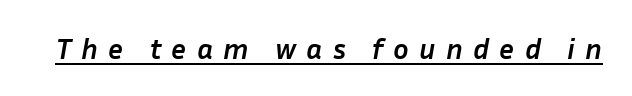
Q: Is the text bold? A: Yes.
Q: Is the text italic (slanted)? A: Yes, it leans right by about 10 degrees.
Q: Is the text underlined? A: Yes.
Q: Is the spacing between letters normal or unusually wide? A: Unusually wide.
Q: Width (condensed, normal, or wide)? A: Normal.
Q: Stroke contrast? A: Low.
Q: x-height? A: Medium.
Q: Monospaced? A: No.
